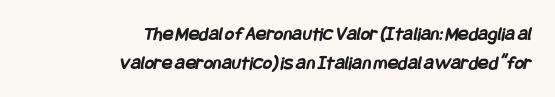
Q: Is the text bold? A: Yes.
Q: Is the text underlined? A: No.
Q: How is the paragraph aligned? A: Right-aligned.
Q: Is the spacing between letters normal or unusually wide? A: Normal.
Q: Is the spacing between lines tight, normal or loose? A: Normal.
